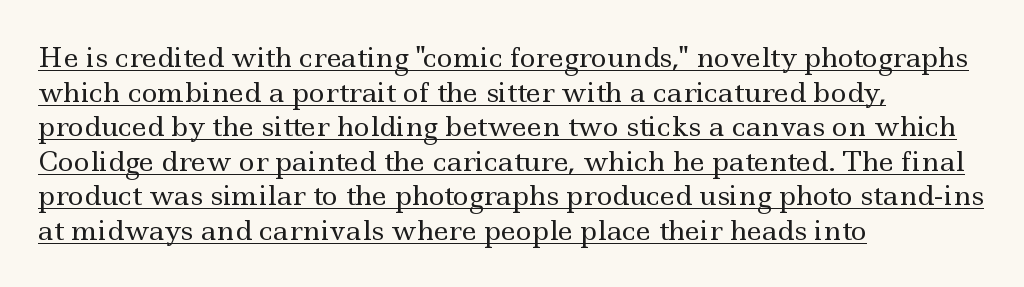
The image shows 27 px text type, upright; set left-aligned, normal line spacing (1.28x), normal letter spacing, underlined.
